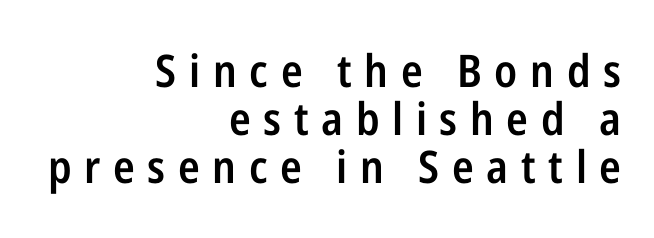
The image shows 45 px semibold, condensed sans-serif type, upright; set right-aligned, tight line spacing (1.07x), unusually wide letter spacing (+0.28 em), not underlined; low stroke contrast and a medium x-height.
